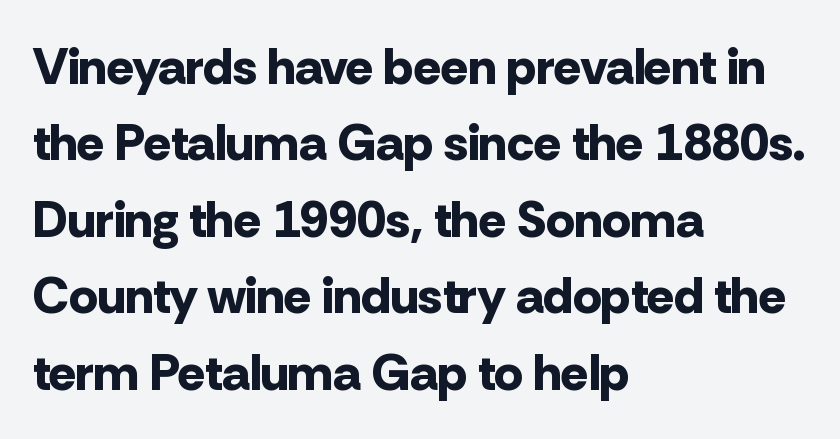
Quick note: not italic, upright. Think of a printed novel: that variable character pitch is what you see here. Rule under the text: the space is simply empty. How would I describe the line gaps? Plain and ordinary.
